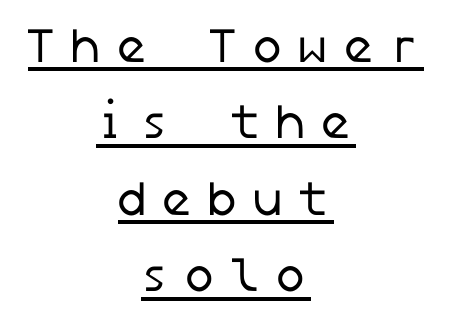
Q: Is the text bold? A: No.
Q: Is the typeface a serif or a sans-serif typeface? A: Sans-serif.
Q: Is the text underlined? A: Yes.
Q: How is the paragraph aligned? A: Centered.
Q: Is the spacing between letters normal or unusually wide? A: Unusually wide.
Q: Is the spacing between lines tight, normal or loose? A: Normal.
Q: Width (condensed, normal, or wide)? A: Normal.
Q: Stroke contrast? A: Low.
Q: x-height? A: Medium.
